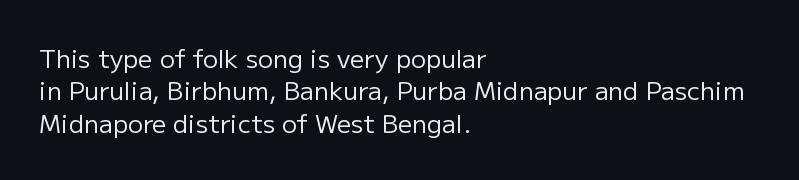
{"italic": "no", "bold": "no", "underline": "no", "align": "left", "line_spacing": "normal", "line_spacing_ratio": 1.3, "letter_spacing": "normal", "letter_spacing_em": 0.0, "glyph_px": 25}
